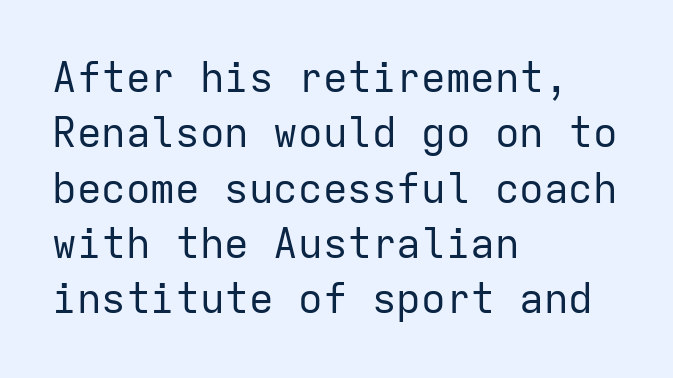
{"serif": "no", "italic": "no", "bold": "no", "weight": "regular", "width": "normal", "stroke_contrast": "low", "x_height": "medium", "monospaced": "yes", "underline": "no", "align": "left", "line_spacing": "normal", "line_spacing_ratio": 1.35, "letter_spacing": "normal", "letter_spacing_em": 0.0, "glyph_px": 41}
